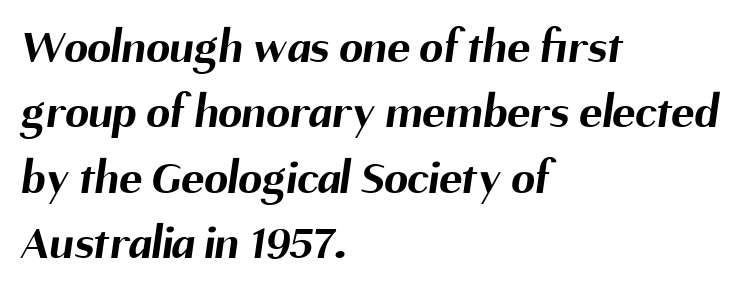
{"serif": "no", "bold": "yes", "weight": "bold", "width": "normal", "stroke_contrast": "medium", "x_height": "medium", "monospaced": "no", "underline": "no", "align": "left", "line_spacing": "normal", "line_spacing_ratio": 1.36, "letter_spacing": "normal", "letter_spacing_em": 0.0, "glyph_px": 48}
